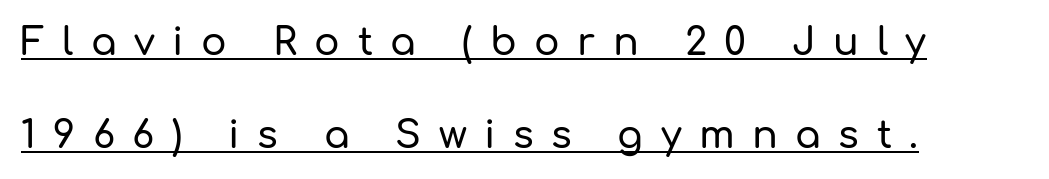
The image shows 38 px sans-serif type, upright; set left-aligned, loose line spacing (2.45x), unusually wide letter spacing (+0.46 em), underlined; low stroke contrast and a medium x-height.
